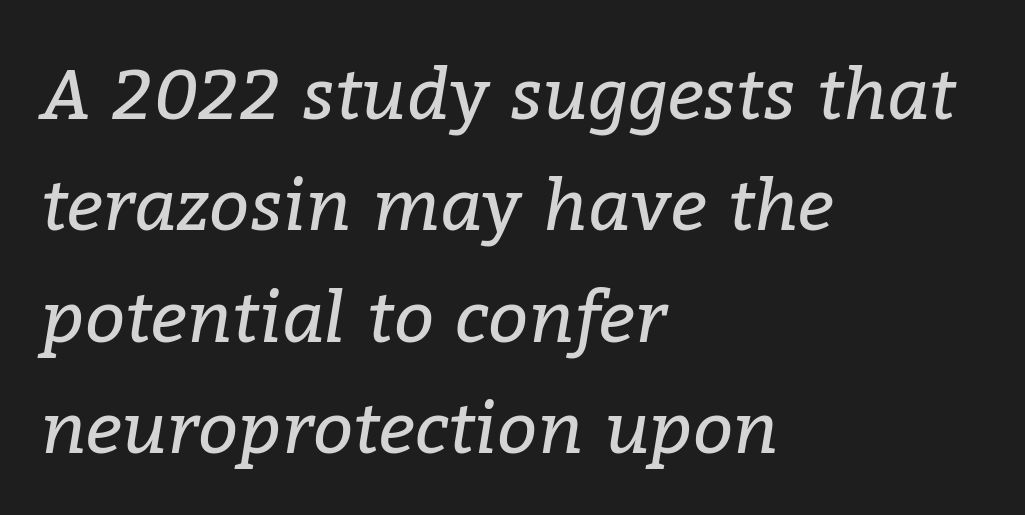
{"serif": "yes", "italic": "yes", "lean": "right", "slant_degrees": 9, "bold": "no", "weight": "regular", "width": "normal", "stroke_contrast": "low", "x_height": "medium", "monospaced": "no", "underline": "no", "align": "left", "line_spacing": "normal", "line_spacing_ratio": 1.57, "letter_spacing": "normal", "letter_spacing_em": 0.0, "glyph_px": 71}
